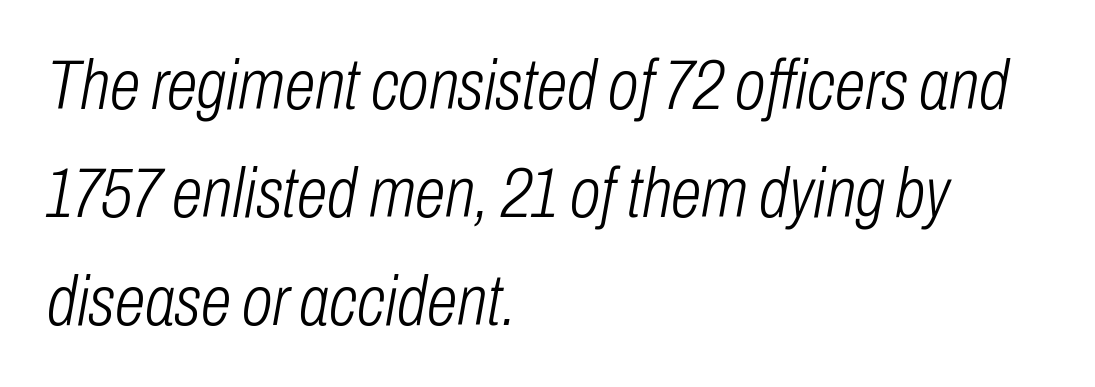
Summary of vertical rhythm: regular, with standard interline spacing. Between one letter and the next there's only the usual sliver of space. Is the stroke heavy? The answer is a plain regular-or-lighter. Characters are canted at an angle relative to the baseline's perpendicular.
